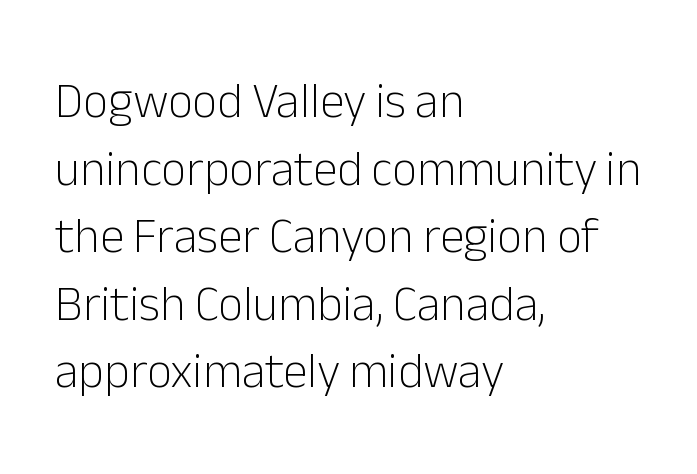
Q: Is the text bold? A: No.
Q: Is the text italic (slanted)? A: No, it is upright.
Q: Is the typeface a serif or a sans-serif typeface? A: Sans-serif.
Q: Is the text underlined? A: No.
Q: How is the paragraph aligned? A: Left-aligned.
Q: Is the spacing between letters normal or unusually wide? A: Normal.
Q: Is the spacing between lines tight, normal or loose? A: Normal.
Q: Width (condensed, normal, or wide)? A: Normal.
Q: Stroke contrast? A: Low.
Q: x-height? A: Medium.
Q: Monospaced? A: No.
